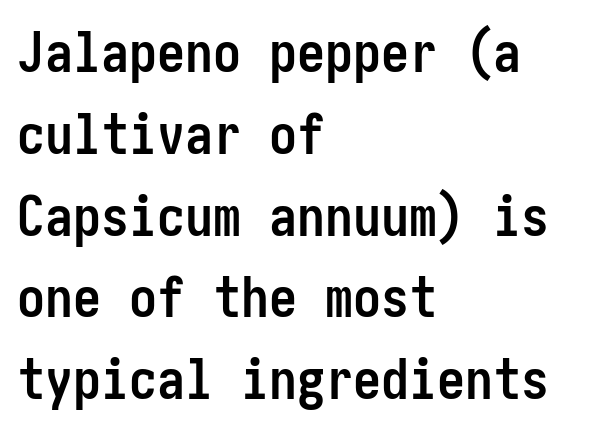
The image shows 56 px semibold, condensed sans-serif type, upright; set left-aligned, normal line spacing (1.46x), normal letter spacing, not underlined; low stroke contrast and a medium x-height.
